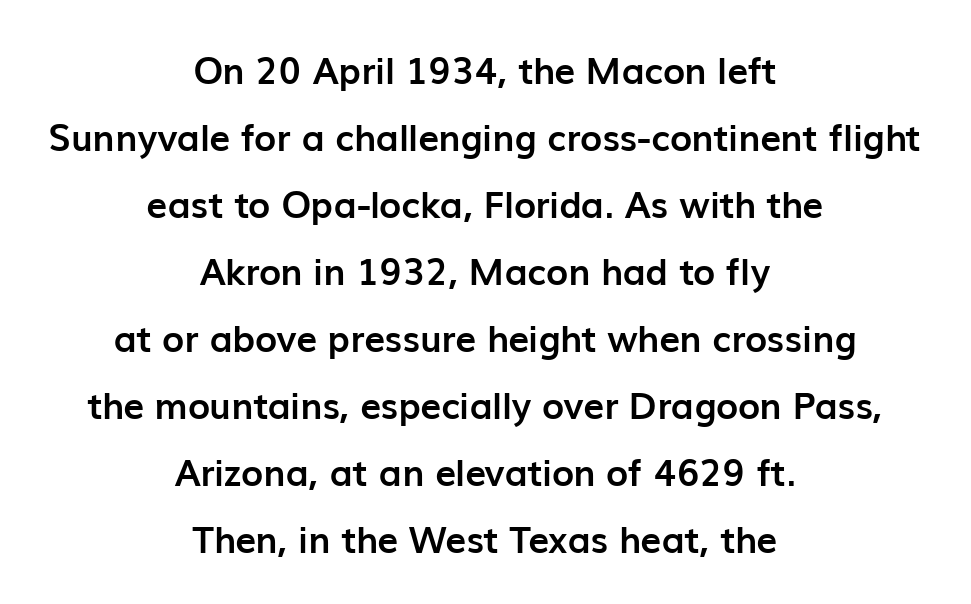
{"serif": "no", "italic": "no", "bold": "yes", "weight": "semibold", "width": "normal", "stroke_contrast": "low", "x_height": "medium", "monospaced": "no", "underline": "no", "align": "center", "line_spacing_ratio": 1.81, "letter_spacing": "normal", "letter_spacing_em": 0.0, "glyph_px": 37}
